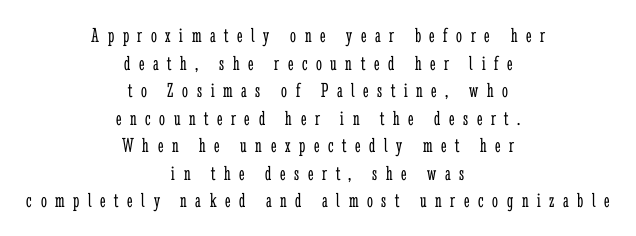
The setting favours the middle, as headings and verse often do. Display-style spreading of the glyphs; the letterfit is very open. Is the stroke heavy? The answer is a plain regular-or-lighter. Quick note: interline space is typical. Beneath every word, the page is bare. The font's upright variant was chosen for this text.
